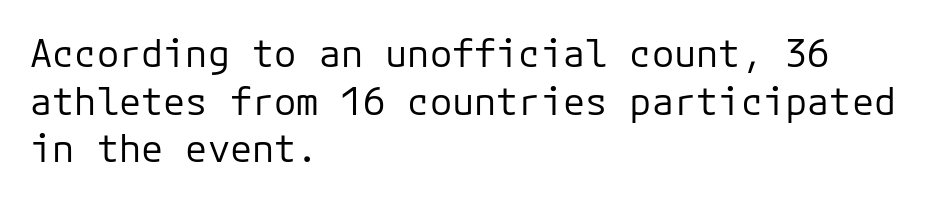
Q: Is the text bold? A: No.
Q: Is the text italic (slanted)? A: No, it is upright.
Q: Is the typeface a serif or a sans-serif typeface? A: Sans-serif.
Q: Is the text underlined? A: No.
Q: How is the paragraph aligned? A: Left-aligned.
Q: Is the spacing between letters normal or unusually wide? A: Normal.
Q: Is the spacing between lines tight, normal or loose? A: Normal.
Q: Width (condensed, normal, or wide)? A: Normal.
Q: Stroke contrast? A: Low.
Q: x-height? A: Medium.
